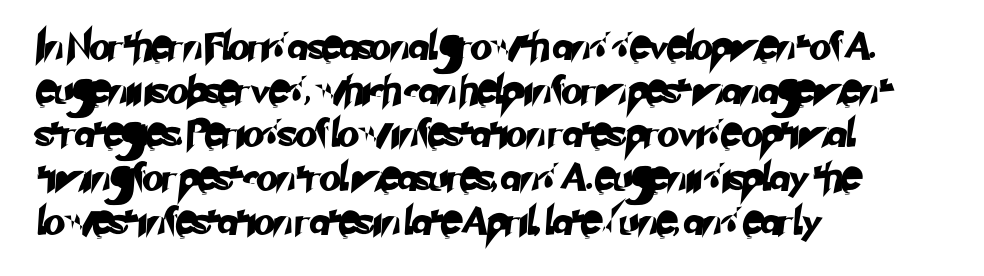
Caption: multi-line text, flush left, ragged right. Beneath every word, the page is bare. Vertically, the passage feels balanced, rows spaced as you'd expect. The letters advance in unequal steps, a hallmark of proportional type.
